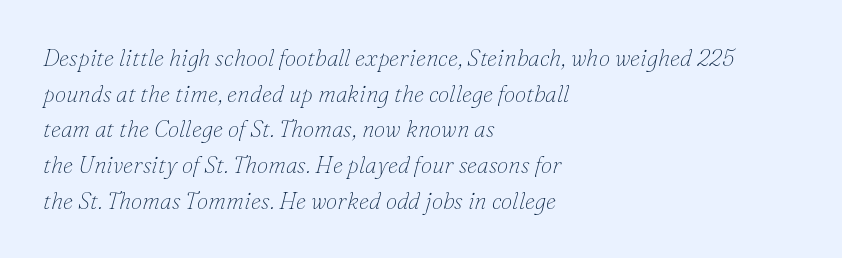
Q: Is the text bold? A: No.
Q: Is the text italic (slanted)? A: Yes, it leans right by about 16 degrees.
Q: Is the text underlined? A: No.
Q: How is the paragraph aligned? A: Left-aligned.
Q: Is the spacing between letters normal or unusually wide? A: Normal.
Q: Is the spacing between lines tight, normal or loose? A: Normal.
